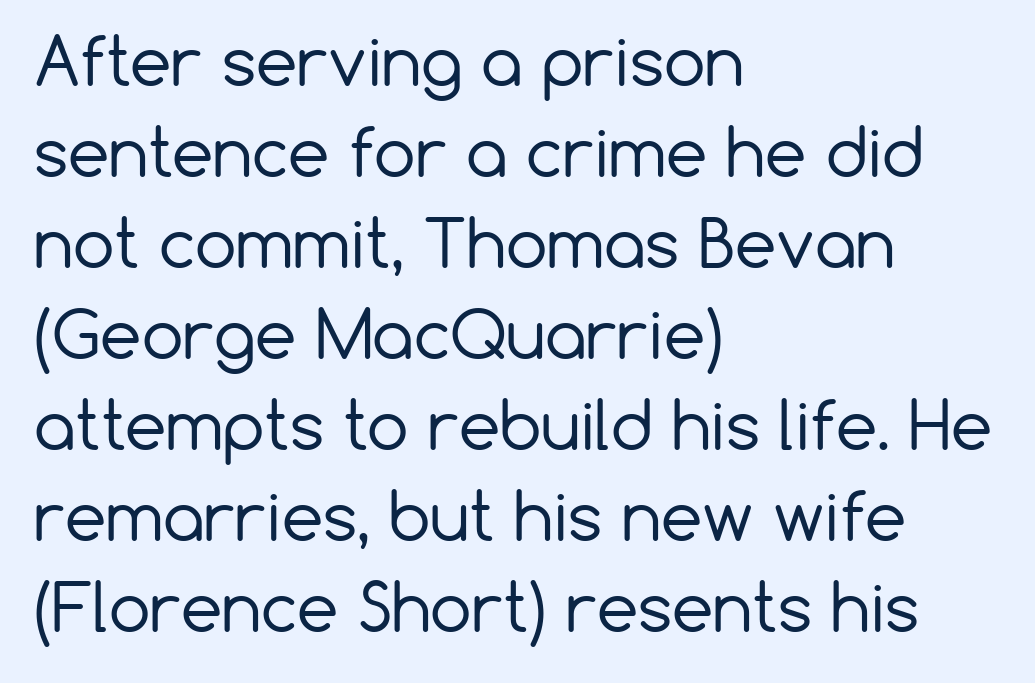
The letters carry no serifs — their stems end cleanly without finishing strokes. The tracking reads as untouched default to a designer's eye. A typesetter would call this proportional, since set widths differ per character. Every row of glyphs begins at an identical x-position on the left. The baseline area is clear.
